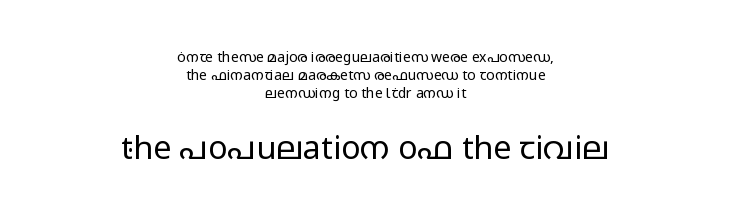
{"serif": "no", "italic": "no", "bold": "no", "weight": "regular", "width": "wide", "stroke_contrast": "low", "x_height": "medium", "monospaced": "no", "underline": "no", "align": "center", "line_spacing": "normal", "line_spacing_ratio": 1.29, "letter_spacing": "normal", "letter_spacing_em": 0.0, "larger_block": "second", "size_ratio": 2.29, "glyph_px": 32}
